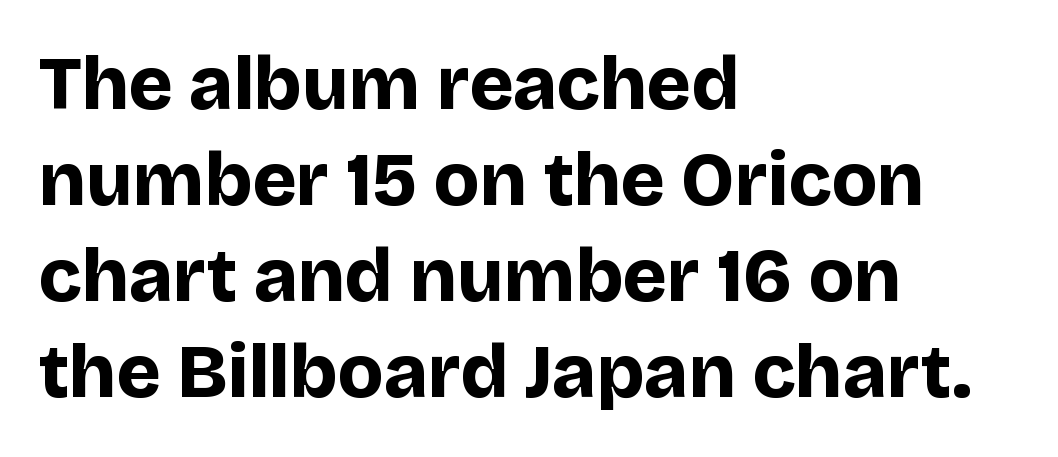
{"serif": "no", "italic": "no", "bold": "yes", "weight": "bold", "width": "normal", "stroke_contrast": "low", "x_height": "large", "monospaced": "no", "underline": "no", "align": "left", "line_spacing": "normal", "line_spacing_ratio": 1.28, "letter_spacing": "normal", "letter_spacing_em": 0.0, "glyph_px": 75}
